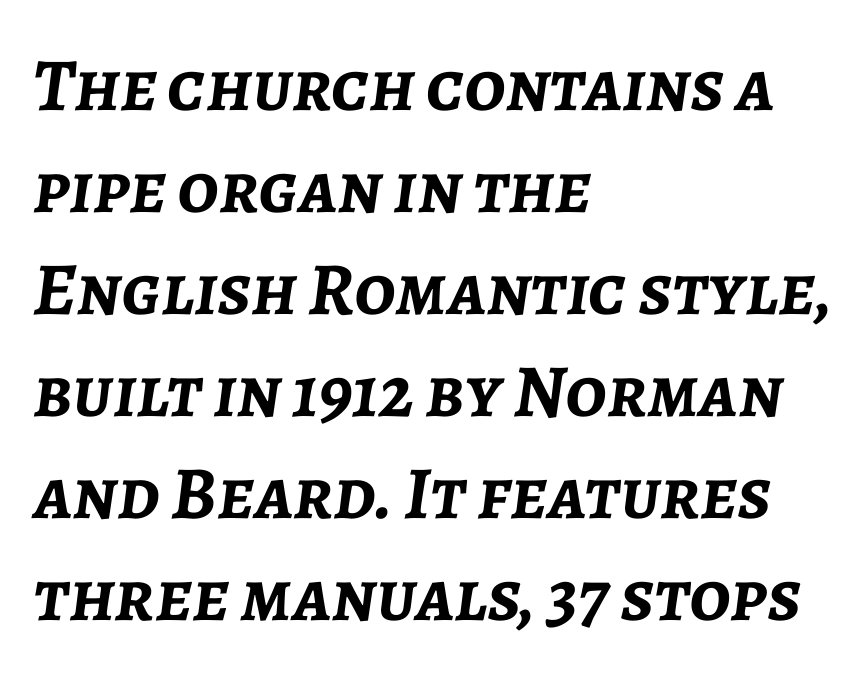
{"italic": "yes", "lean": "right", "slant_degrees": 7, "bold": "yes", "weight": "semibold", "width": "normal", "stroke_contrast": "low", "x_height": "medium", "monospaced": "no", "underline": "no", "align": "left", "line_spacing": "normal", "line_spacing_ratio": 1.36, "letter_spacing": "normal", "letter_spacing_em": 0.0, "glyph_px": 75}
